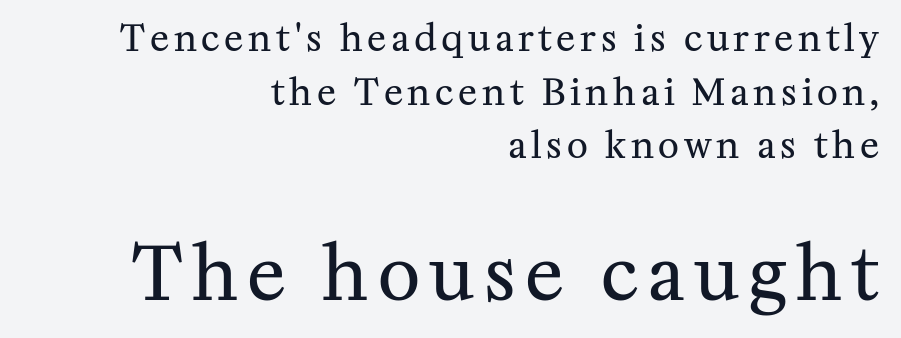
How would I describe the line gaps? Plain and ordinary. Nope, not italic — everything's standing straight. The string is rendered with underlining switched off. The type family on display is of the serif kind. In this sample the second text group is rendered at the bigger scale. Is this a heavy cut? Hardly; it is regular or lighter.
